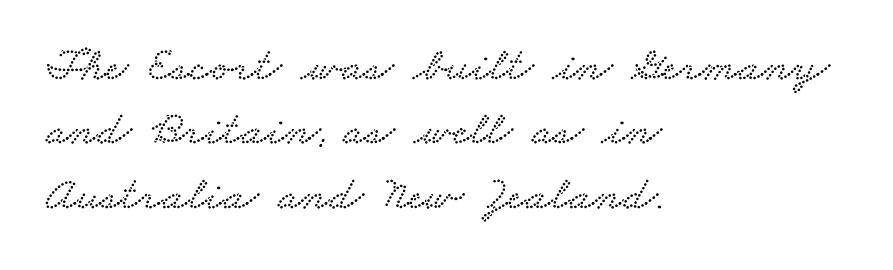
{"serif": "yes", "width": "wide", "stroke_contrast": "low", "x_height": "small", "monospaced": "no", "underline": "no", "align": "left", "line_spacing": "normal", "line_spacing_ratio": 1.34, "letter_spacing": "normal", "letter_spacing_em": 0.0, "glyph_px": 48}
